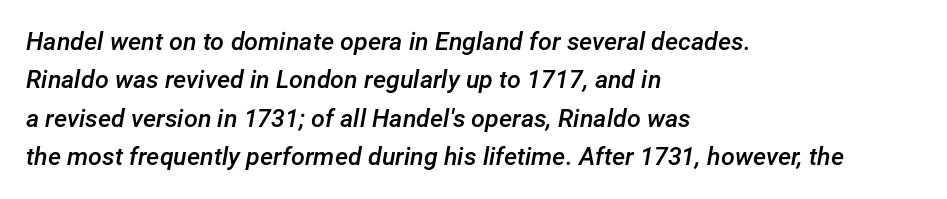
This is the in-between weight designers call semibold or demi. The text carries the slant typical of an italic or oblique font. This rendering leaves character spacing at its baseline value. Type without underlining. Teacher's note: observe the even left margin — that is flush-left alignment.
